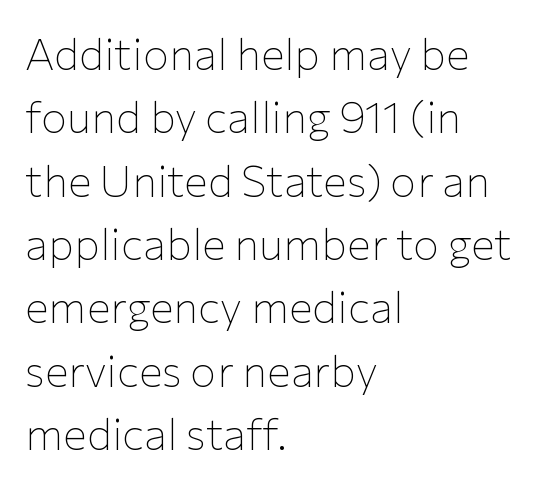
The letters advance in unequal steps, a hallmark of proportional type. Each letter's strokes conclude bluntly, with no projecting serifs. Ascenders rise straight up at ninety degrees. These lines are set flush left with a ragged right edge. The horizontal fit of the characters is conventional and even.
